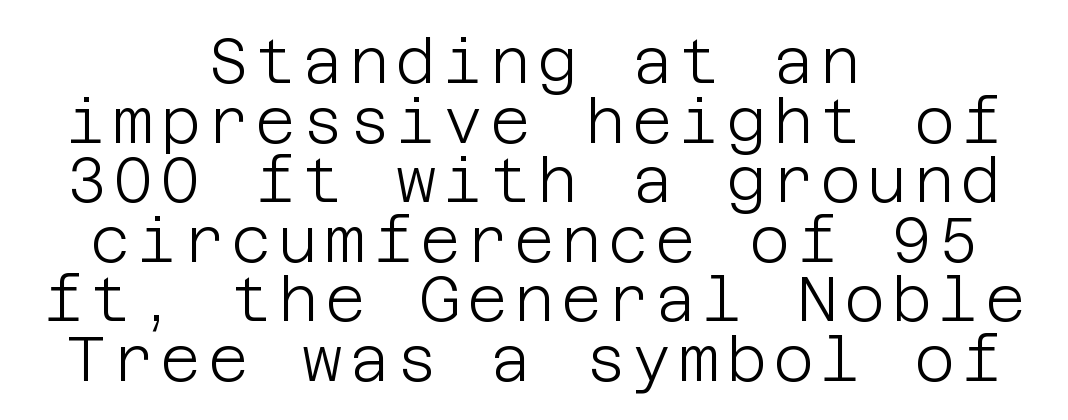
Q: Is the text bold? A: No.
Q: Is the text italic (slanted)? A: No, it is upright.
Q: Is the typeface a serif or a sans-serif typeface? A: Sans-serif.
Q: Is the text underlined? A: No.
Q: How is the paragraph aligned? A: Centered.
Q: Is the spacing between lines tight, normal or loose? A: Tight.
Q: Width (condensed, normal, or wide)? A: Normal.
Q: Stroke contrast? A: Low.
Q: x-height? A: Large.
